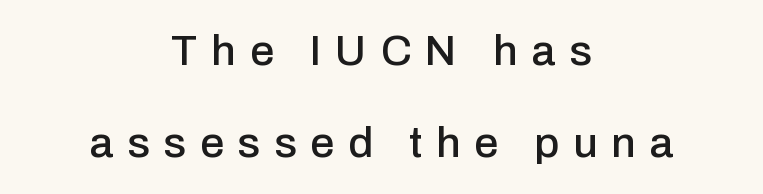
Line spacing here is loose. Nobody drew a line under any word here. The letters are spread apart with noticeably loose tracking. Classification — sans serif. Proportional: the letters do not fall into vertical columns. Every character sits straight up, as roman type does.
